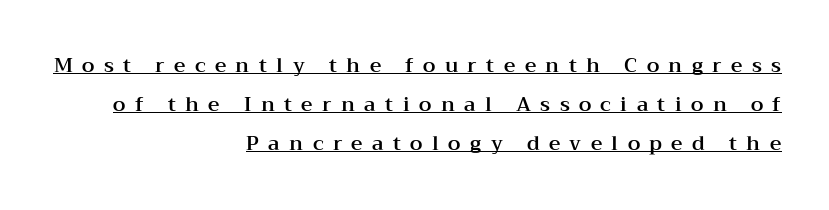
The image shows 20 px text type, upright; set right-aligned, loose line spacing (1.96x), unusually wide letter spacing (+0.47 em), underlined.
